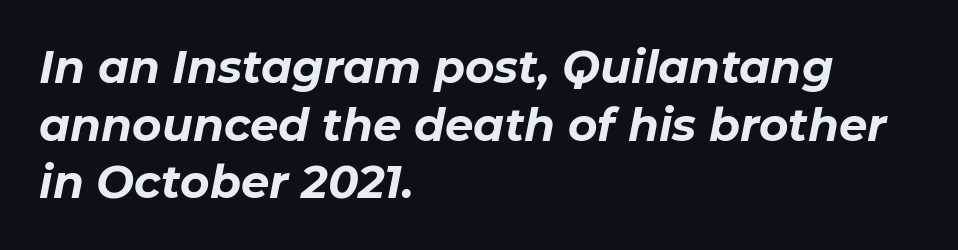
The image shows 45 px bold type, italic (leaning right); set left-aligned, normal line spacing (1.28x), normal letter spacing, not underlined; low stroke contrast and a medium x-height.
